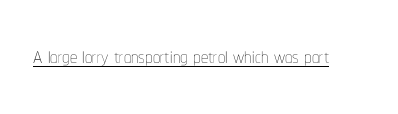
Q: Is the text bold? A: No.
Q: Is the text italic (slanted)? A: No, it is upright.
Q: Is the text underlined? A: Yes.
Q: Is the spacing between letters normal or unusually wide? A: Normal.
Q: Width (condensed, normal, or wide)? A: Condensed.
Q: Stroke contrast? A: Low.
Q: x-height? A: Medium.
Q: Monospaced? A: No.
